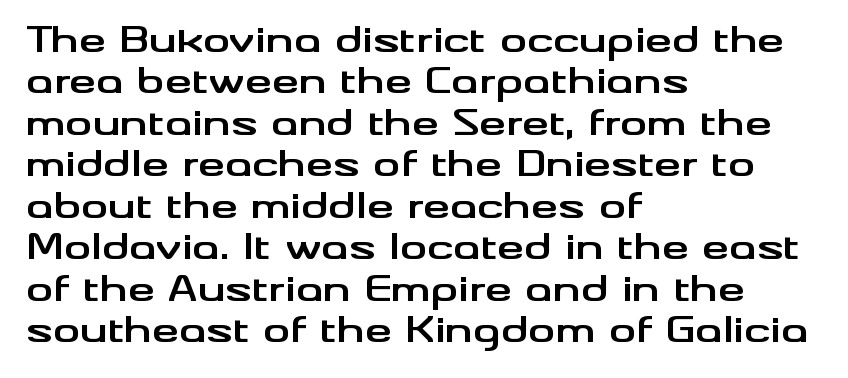
Does the lettering tilt? It doesn't — this is upright. Each word holds together tightly as a unit, with standard inter-letter gaps. Every letter is thick-stroked: bold, no question. These lines are composed in type without serifs. Horizontal alignment here is leftward, the default for most running prose.
